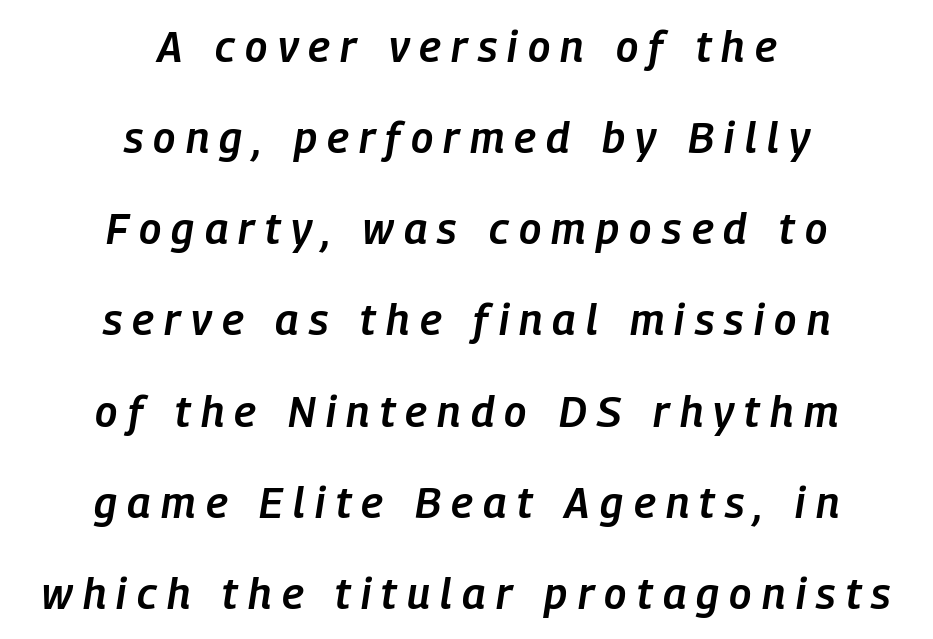
The face used here is rendered with a markedly widened letterfit. The vertical gap from one line to the next is large. Look at the stroke-to-counter ratio: somewhat heavy, a semibold. Do the characters align in a grid? No, the font is proportional.
